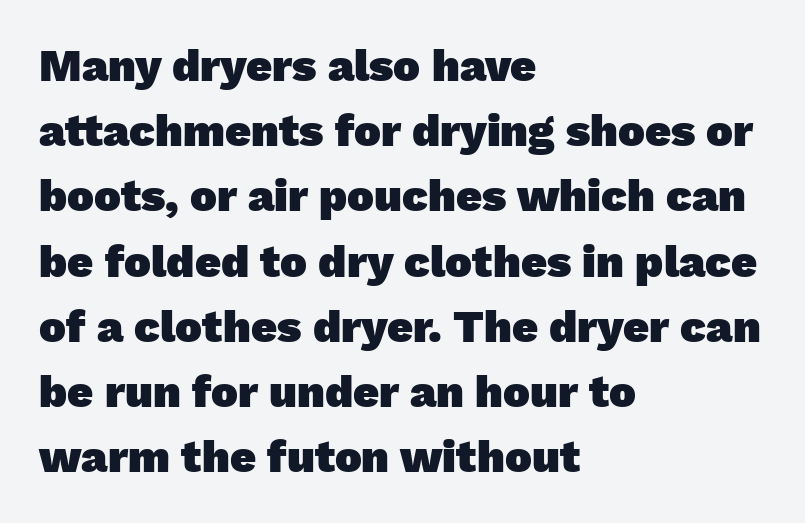
{"serif": "no", "bold": "yes", "weight": "heavy", "width": "normal", "stroke_contrast": "low", "x_height": "medium", "monospaced": "no", "underline": "no", "align": "left", "line_spacing": "normal", "line_spacing_ratio": 1.45, "letter_spacing": "normal", "letter_spacing_em": 0.0, "glyph_px": 45}
